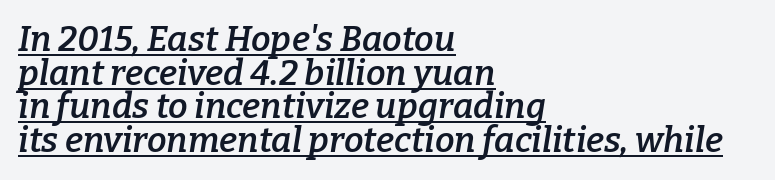
The image shows 35 px semibold serif type, italic (leaning right); set left-aligned, tight line spacing (0.96x), normal letter spacing, underlined; low stroke contrast and a medium x-height.
